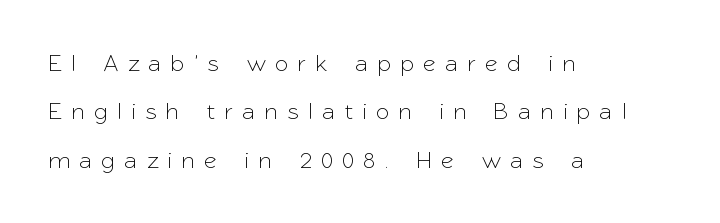
{"italic": "no", "underline": "no", "align": "left", "line_spacing": "loose", "line_spacing_ratio": 2.02, "letter_spacing": "wide", "letter_spacing_em": 0.43, "glyph_px": 24}
